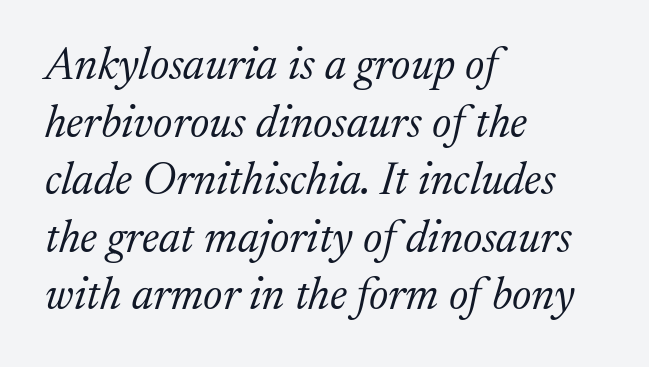
Q: Is the text bold? A: No.
Q: Is the text italic (slanted)? A: Yes, it leans right by about 17 degrees.
Q: Is the typeface a serif or a sans-serif typeface? A: Serif.
Q: Is the text underlined? A: No.
Q: How is the paragraph aligned? A: Left-aligned.
Q: Is the spacing between letters normal or unusually wide? A: Normal.
Q: Is the spacing between lines tight, normal or loose? A: Normal.
Q: Width (condensed, normal, or wide)? A: Normal.
Q: Stroke contrast? A: Medium.
Q: x-height? A: Medium.
Q: Monospaced? A: No.
